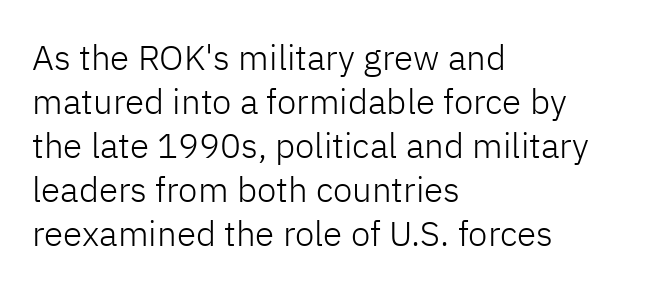
Q: Is the text bold? A: No.
Q: Is the text italic (slanted)? A: No, it is upright.
Q: Is the typeface a serif or a sans-serif typeface? A: Sans-serif.
Q: Is the text underlined? A: No.
Q: How is the paragraph aligned? A: Left-aligned.
Q: Is the spacing between letters normal or unusually wide? A: Normal.
Q: Is the spacing between lines tight, normal or loose? A: Normal.
Q: Width (condensed, normal, or wide)? A: Normal.
Q: Stroke contrast? A: Low.
Q: x-height? A: Medium.
Q: Monospaced? A: No.
